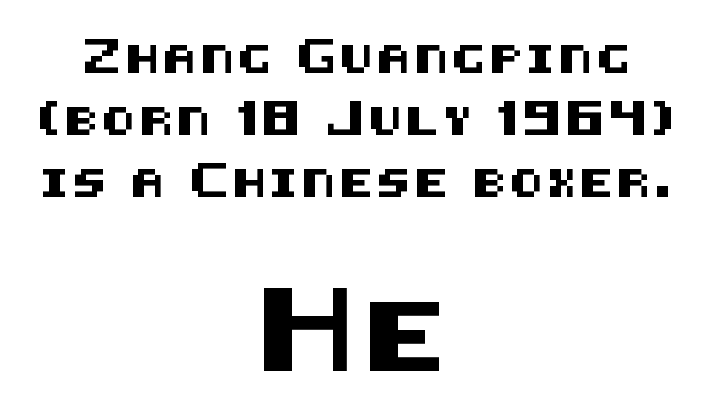
The image shows 69 px sans-serif type, upright; set centered, loose line spacing (2.21x), not underlined; the second (bottom) block is 2.46x larger; medium stroke contrast and a large x-height.
